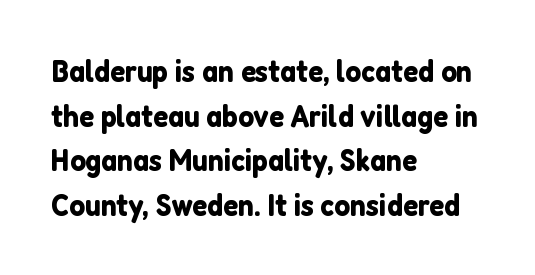
Each word holds together tightly as a unit, with standard inter-letter gaps. The face used here is proportionally spaced, like ordinary book or web type. The typesetter chose a ragged-right arrangement here. The designer left line spacing at the default. Type without underlining.
